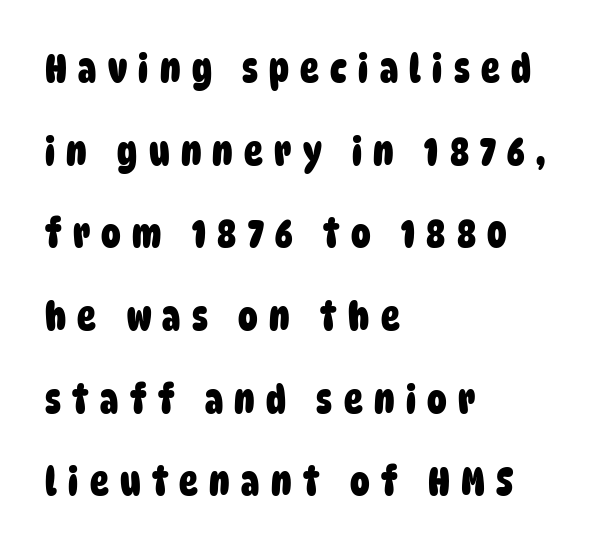
The designer went with a sans here, leaving each stem footless. Each word looks stretched out because of the extra space between its letters. Plenty of ink on the page — the face is bold. A typesetter would call this proportional, since set widths differ per character. A classic flush-left, rag-right setting is used for this passage. No word sits above an underline.
